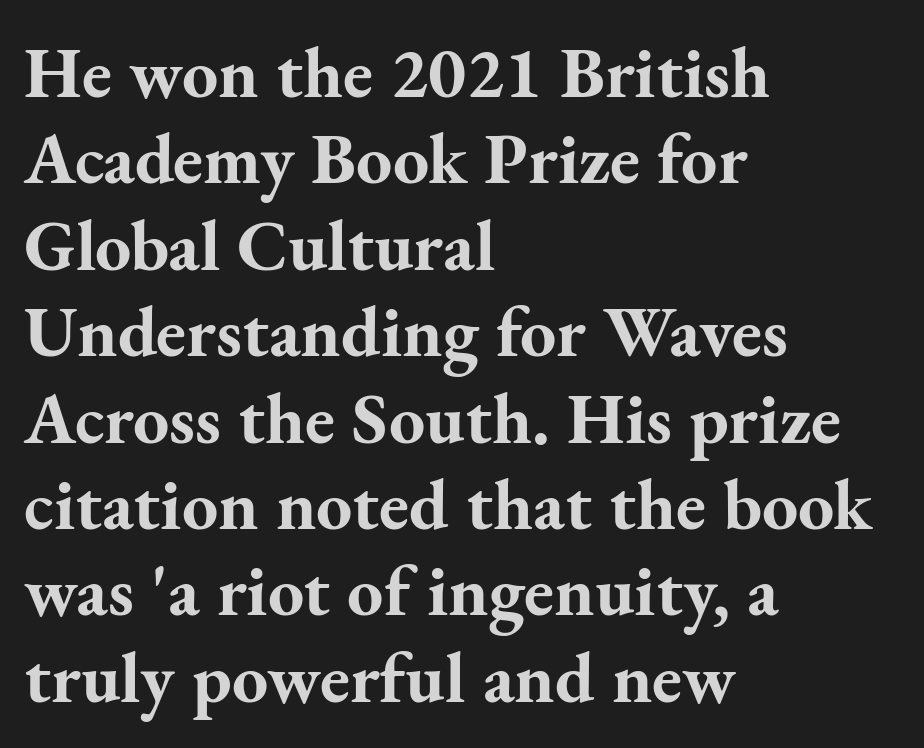
Decoration check: the copy has no underline. Posture: upright roman. Each glyph is drawn with heavy, bold strokes. Glyph-to-glyph distance matches everyday printed text.
